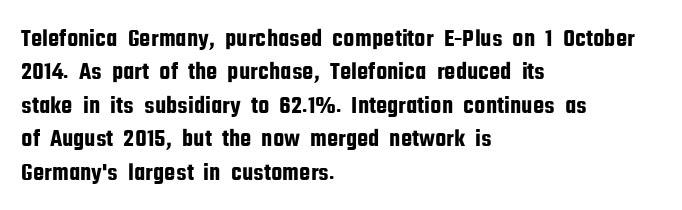
Q: Is the text italic (slanted)? A: No, it is upright.
Q: Is the text underlined? A: No.
Q: How is the paragraph aligned? A: Left-aligned.
Q: Is the spacing between letters normal or unusually wide? A: Normal.
Q: Is the spacing between lines tight, normal or loose? A: Normal.
